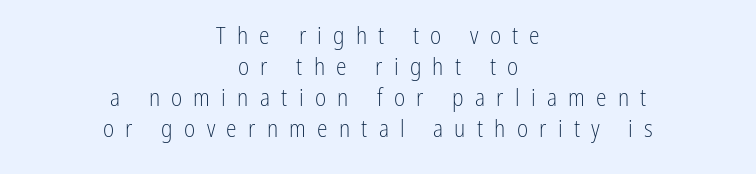
The image shows 24 px text type, upright; set centered, normal line spacing (1.29x), unusually wide letter spacing (+0.47 em), not underlined.
